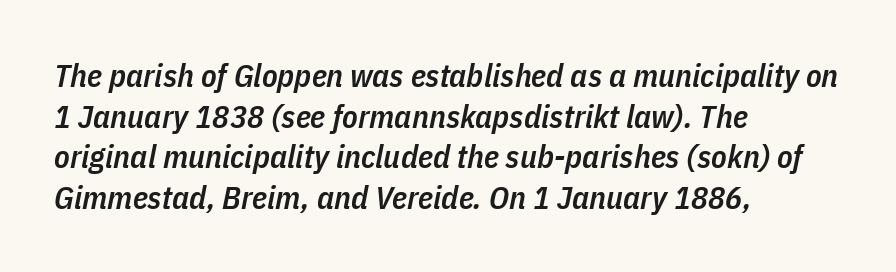
The image shows 32 px semibold, condensed type, italic (leaning right); set left-aligned, normal line spacing (1.27x), normal letter spacing, not underlined; low stroke contrast and a medium x-height.
